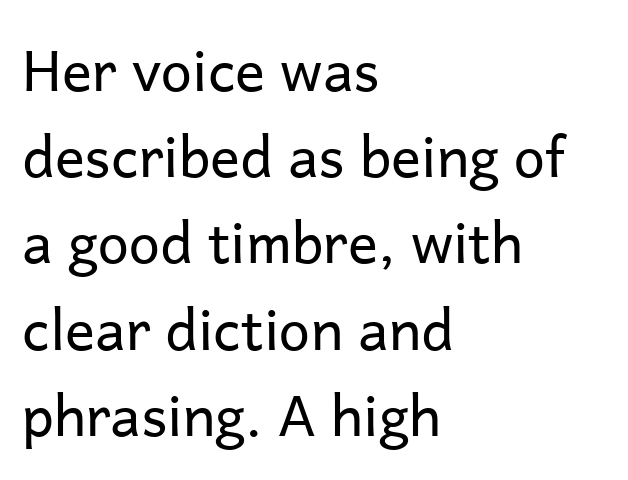
{"serif": "no", "italic": "no", "bold": "no", "weight": "regular", "width": "normal", "stroke_contrast": "low", "x_height": "medium", "monospaced": "no", "underline": "no", "align": "left", "line_spacing": "normal", "line_spacing_ratio": 1.54, "letter_spacing": "normal", "letter_spacing_em": 0.0, "glyph_px": 56}
